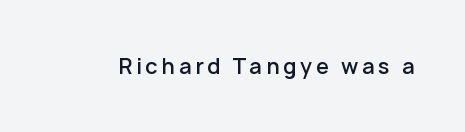
The image shows 21 px text type, upright; set not underlined.
